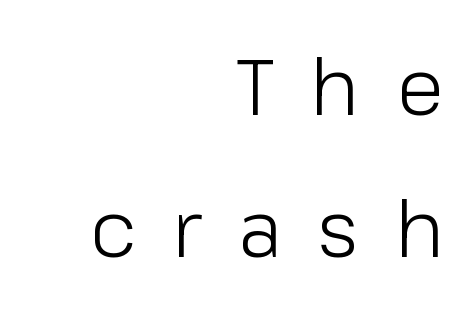
Q: Is the text bold? A: No.
Q: Is the text italic (slanted)? A: No, it is upright.
Q: Is the typeface a serif or a sans-serif typeface? A: Sans-serif.
Q: Is the text underlined? A: No.
Q: How is the paragraph aligned? A: Right-aligned.
Q: Is the spacing between letters normal or unusually wide? A: Unusually wide.
Q: Width (condensed, normal, or wide)? A: Normal.
Q: Stroke contrast? A: Low.
Q: x-height? A: Medium.
Q: Monospaced? A: No.
